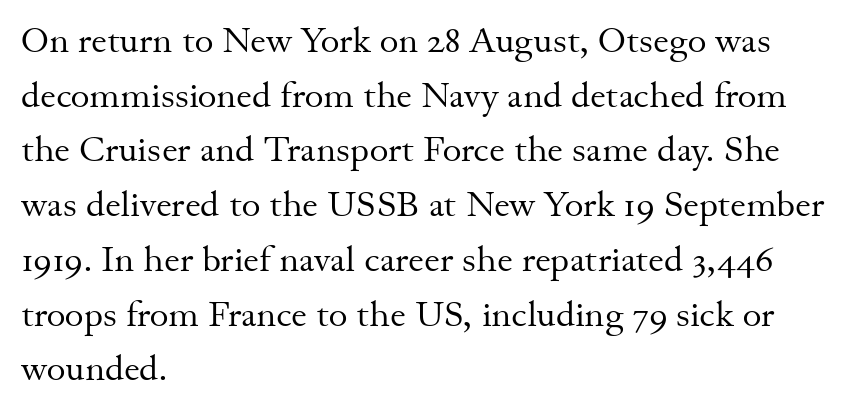
Q: Is the text bold? A: No.
Q: Is the text italic (slanted)? A: No, it is upright.
Q: Is the typeface a serif or a sans-serif typeface? A: Serif.
Q: Is the text underlined? A: No.
Q: How is the paragraph aligned? A: Left-aligned.
Q: Is the spacing between letters normal or unusually wide? A: Normal.
Q: Is the spacing between lines tight, normal or loose? A: Normal.
Q: Width (condensed, normal, or wide)? A: Normal.
Q: Stroke contrast? A: Medium.
Q: x-height? A: Small.
Q: Monospaced? A: No.
